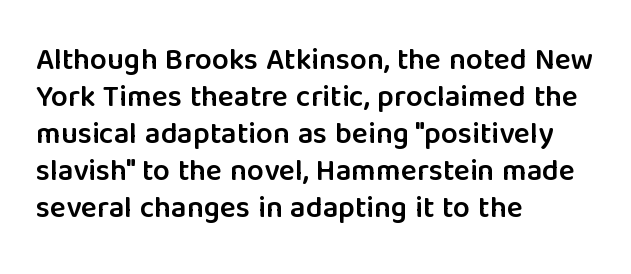
Q: Is the text bold? A: Semi-bold.
Q: Is the text italic (slanted)? A: No, it is upright.
Q: Is the typeface a serif or a sans-serif typeface? A: Sans-serif.
Q: Is the text underlined? A: No.
Q: How is the paragraph aligned? A: Left-aligned.
Q: Is the spacing between letters normal or unusually wide? A: Normal.
Q: Width (condensed, normal, or wide)? A: Normal.
Q: Stroke contrast? A: Low.
Q: x-height? A: Medium.
Q: Monospaced? A: No.
